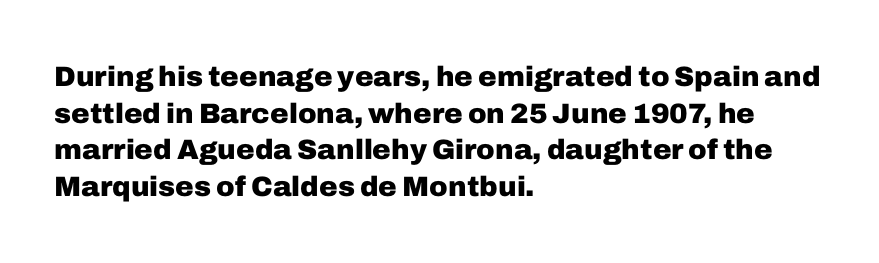
The image shows 28 px heavy sans-serif type, upright; set left-aligned, normal line spacing (1.31x), normal letter spacing, not underlined; low stroke contrast and a medium x-height.
